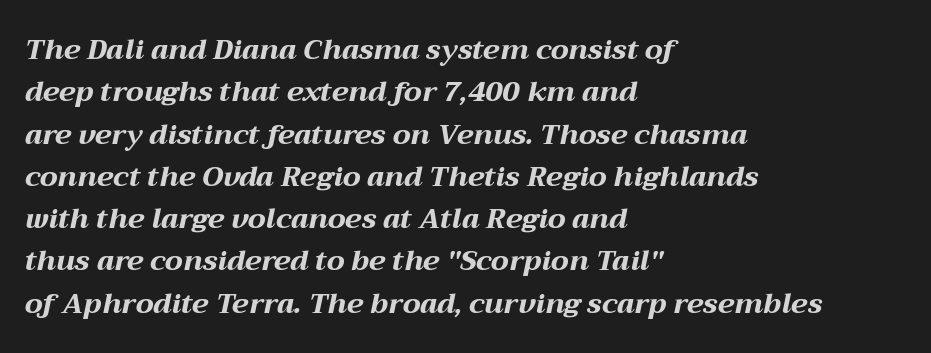
Q: Is the text bold? A: Yes.
Q: Is the text italic (slanted)? A: Yes, it leans right by about 12 degrees.
Q: Is the text underlined? A: No.
Q: How is the paragraph aligned? A: Left-aligned.
Q: Is the spacing between letters normal or unusually wide? A: Normal.
Q: Is the spacing between lines tight, normal or loose? A: Normal.
Q: Width (condensed, normal, or wide)? A: Wide.
Q: Stroke contrast? A: Medium.
Q: x-height? A: Medium.
Q: Monospaced? A: No.
